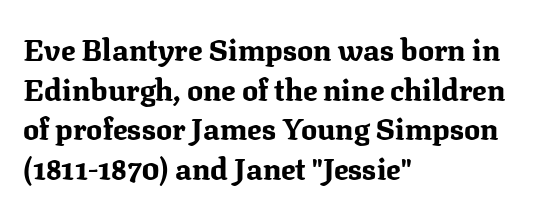
The image shows 30 px bold serif type, upright; set left-aligned, normal line spacing (1.32x), normal letter spacing, not underlined; medium stroke contrast and a medium x-height.
